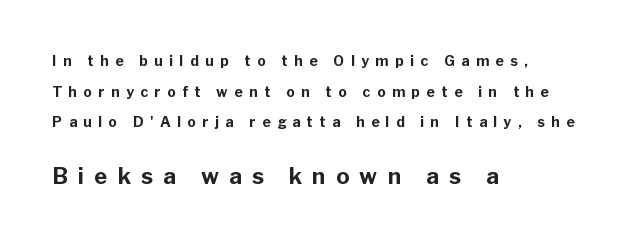
Q: Is the text bold? A: Yes.
Q: Is the text italic (slanted)? A: No, it is upright.
Q: Is the text underlined? A: No.
Q: How is the paragraph aligned? A: Left-aligned.
Q: Is the spacing between letters normal or unusually wide? A: Unusually wide.
Q: Is the spacing between lines tight, normal or loose? A: Loose.
Q: Which block of text is set in a larger size, the first (top) or the second (bottom)? A: The second (bottom) one.
